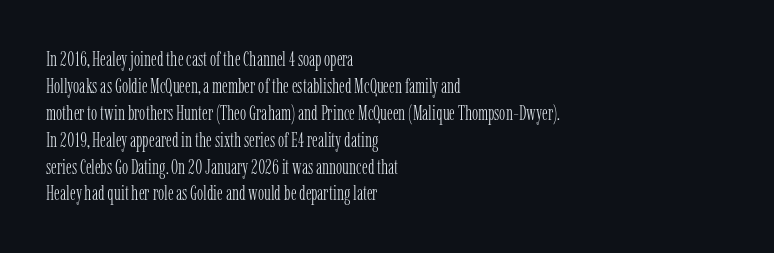
{"italic": "no", "bold": "no", "underline": "no", "align": "left", "line_spacing": "normal", "line_spacing_ratio": 1.28, "letter_spacing": "normal", "letter_spacing_em": 0.0, "glyph_px": 21}
